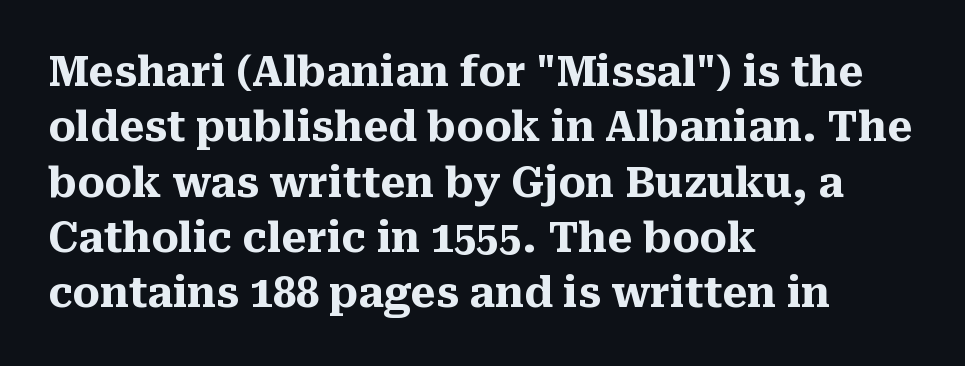
Q: Is the text bold? A: Yes.
Q: Is the text italic (slanted)? A: No, it is upright.
Q: Is the typeface a serif or a sans-serif typeface? A: Serif.
Q: Is the text underlined? A: No.
Q: How is the paragraph aligned? A: Left-aligned.
Q: Is the spacing between letters normal or unusually wide? A: Normal.
Q: Is the spacing between lines tight, normal or loose? A: Normal.
Q: Width (condensed, normal, or wide)? A: Normal.
Q: Stroke contrast? A: Medium.
Q: x-height? A: Medium.
Q: Monospaced? A: No.
